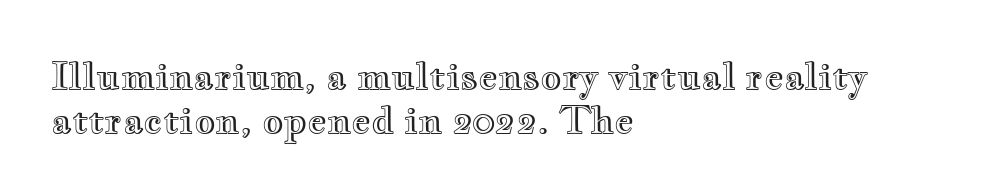
{"italic": "no", "width": "wide", "x_height": "small", "monospaced": "no", "underline": "no", "align": "left", "line_spacing_ratio": 1.2, "letter_spacing": "normal", "letter_spacing_em": 0.0, "glyph_px": 37}
